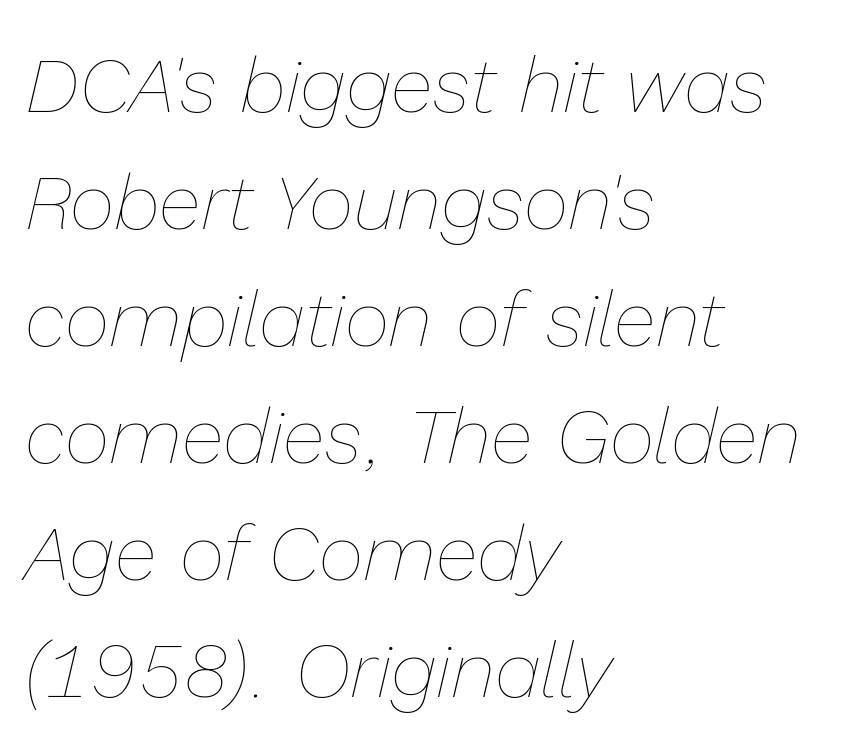
The image shows 78 px thin type, italic (leaning right); set left-aligned, normal line spacing (1.5x), normal letter spacing, not underlined; low stroke contrast and a medium x-height.
